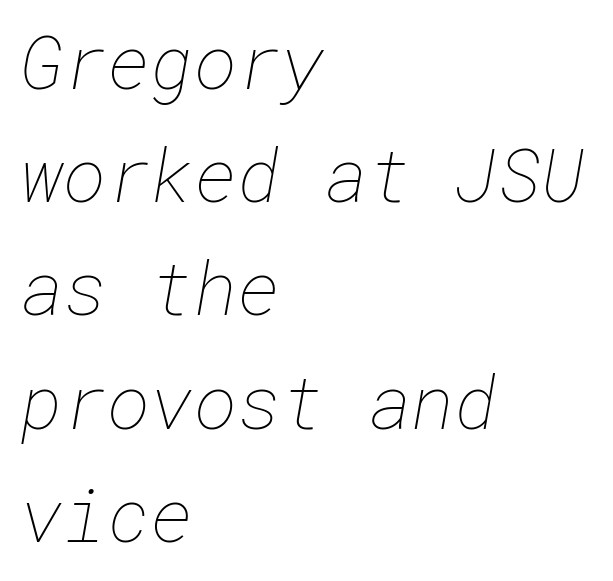
{"bold": "no", "weight": "thin", "width": "normal", "stroke_contrast": "low", "x_height": "medium", "underline": "no", "align": "left", "line_spacing": "normal", "line_spacing_ratio": 1.53, "letter_spacing": "normal", "letter_spacing_em": 0.0, "glyph_px": 74}
